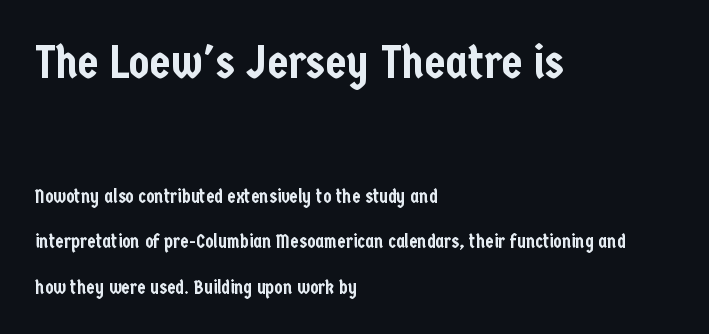
{"serif": "no", "italic": "no", "width": "condensed", "stroke_contrast": "low", "x_height": "medium", "monospaced": "no", "underline": "no", "align": "left", "line_spacing": "loose", "line_spacing_ratio": 2.39, "letter_spacing": "normal", "letter_spacing_em": 0.0, "larger_block": "first", "size_ratio": 2.47, "glyph_px": 47}
